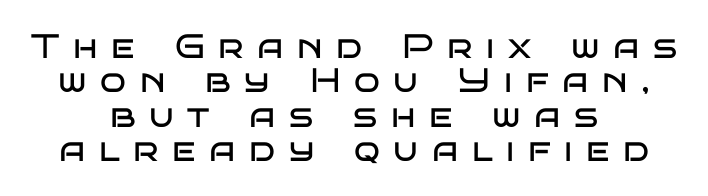
Q: Is the text bold? A: No.
Q: Is the text italic (slanted)? A: No, it is upright.
Q: Is the typeface a serif or a sans-serif typeface? A: Sans-serif.
Q: Is the text underlined? A: No.
Q: How is the paragraph aligned? A: Centered.
Q: Is the spacing between letters normal or unusually wide? A: Unusually wide.
Q: Is the spacing between lines tight, normal or loose? A: Tight.
Q: Width (condensed, normal, or wide)? A: Wide.
Q: Stroke contrast? A: Low.
Q: x-height? A: Large.
Q: Monospaced? A: No.
